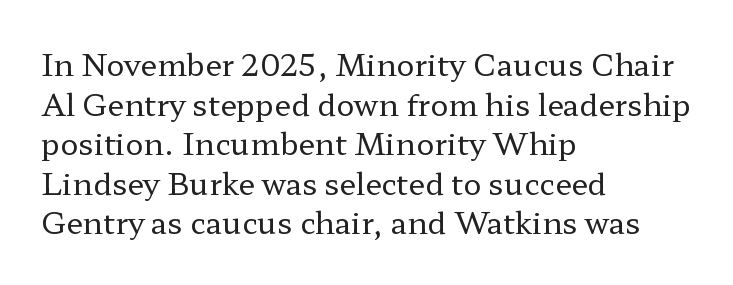
The image shows 30 px regular-weight, wide serif type, upright; set left-aligned, normal line spacing (1.32x), normal letter spacing, not underlined; low stroke contrast and a medium x-height.
